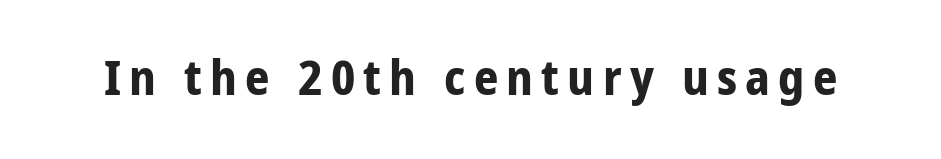
Spacing verdict: proportional, widths tailored to each character. Letters rest on an invisible, unmarked baseline. The glyphs in this specimen are sans serif. Posture: vertical. Weight: bold.
